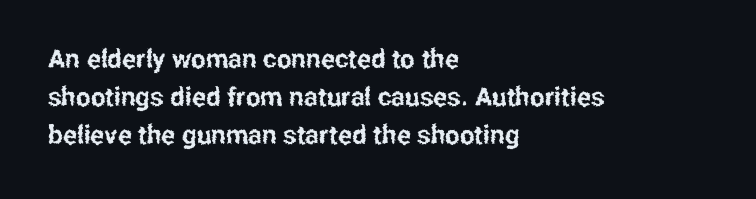
The image shows 26 px text type, upright; set left-aligned, normal line spacing (1.46x), normal letter spacing, not underlined.
